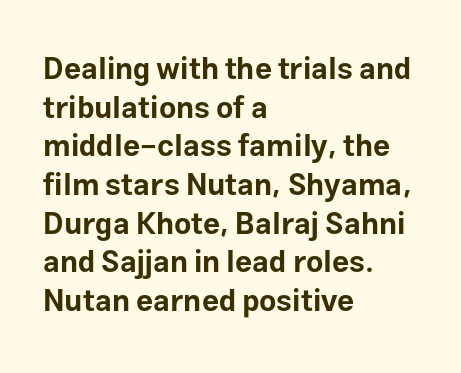
{"serif": "no", "italic": "no", "bold": "yes", "weight": "bold", "width": "normal", "stroke_contrast": "low", "x_height": "medium", "monospaced": "no", "underline": "no", "align": "left", "line_spacing": "normal", "line_spacing_ratio": 1.29, "letter_spacing": "normal", "letter_spacing_em": 0.0, "glyph_px": 30}
